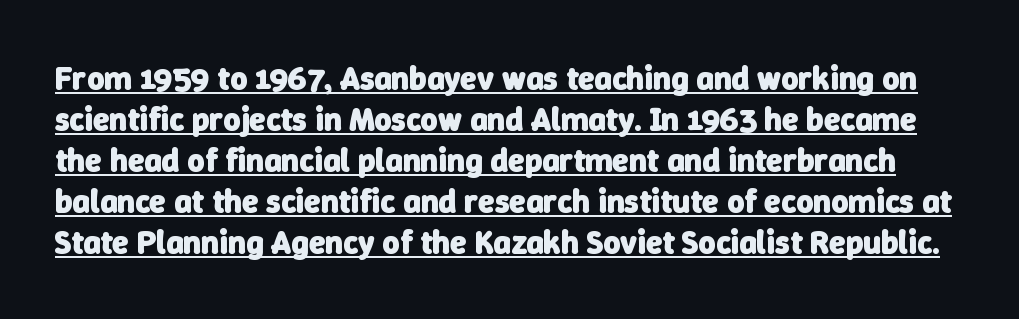
Stroke thickness is high; the sample reads as a true bold. The tracking reads as untouched default to a designer's eye. Note the varied advance widths — an 'i' is clearly narrower than an 'm'. The passage shown is typeset with a sans-serif family.
